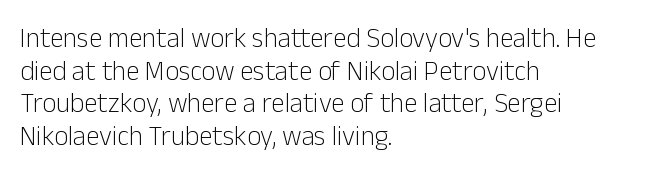
Q: Is the text bold? A: No.
Q: Is the text italic (slanted)? A: No, it is upright.
Q: Is the text underlined? A: No.
Q: How is the paragraph aligned? A: Left-aligned.
Q: Is the spacing between letters normal or unusually wide? A: Normal.
